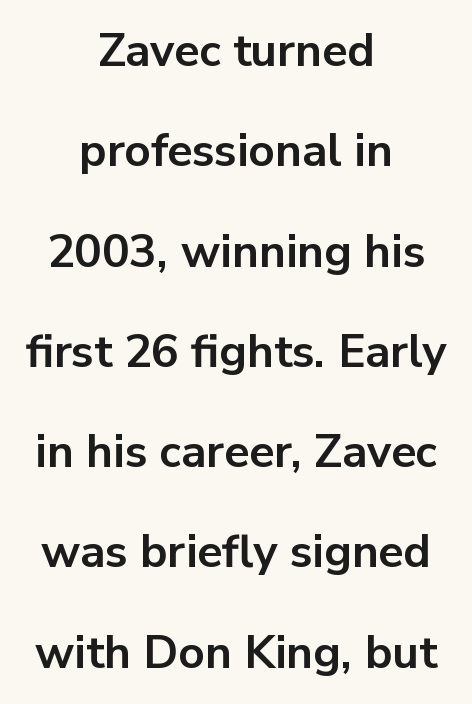
The image shows 46 px bold sans-serif type, upright; set centered, loose line spacing (2.18x), normal letter spacing, not underlined; low stroke contrast and a medium x-height.
